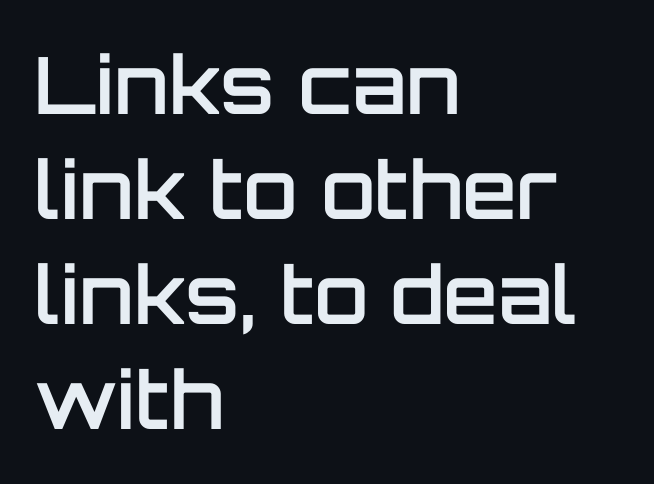
Each glyph is drawn with semibold strokes, heavier than normal yet not fully bold. Whoever set this chose a conventional vertical rhythm. Do the letters lean? They stand straight. Stroke terminals: plain, sans-serif. All the whitespace from short lines collects on the right.
